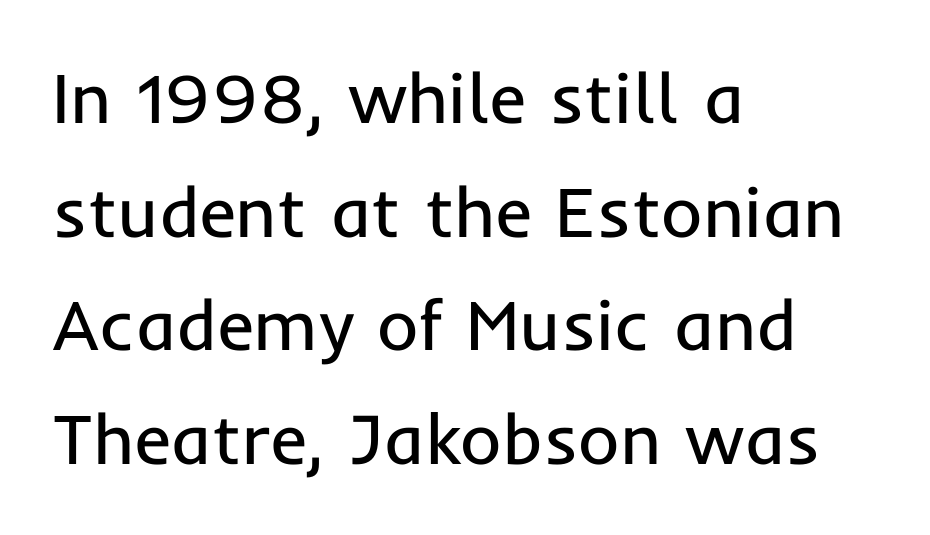
{"serif": "no", "italic": "no", "bold": "no", "weight": "regular", "width": "normal", "stroke_contrast": "low", "x_height": "medium", "monospaced": "no", "underline": "no", "align": "left", "line_spacing": "normal", "line_spacing_ratio": 1.6, "letter_spacing": "normal", "letter_spacing_em": 0.0, "glyph_px": 71}
